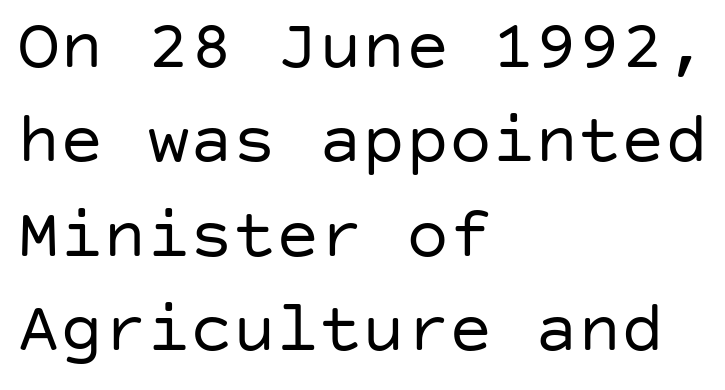
Bold? No — there's no thickening of the strokes. Check the space under the baseline: it is left empty. Grotesque or geometric, the face here clearly has no serifs. A normal amount of white space separates one row of letters from the next. The typesetter chose a ragged-right arrangement here.
